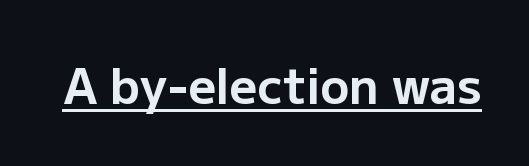
Heavy, bold letterforms. A baseline rule has been typeset under these characters. Compared with typical body copy, the letter spacing here is the same. These lines are rendered in a variable-pitch font.
